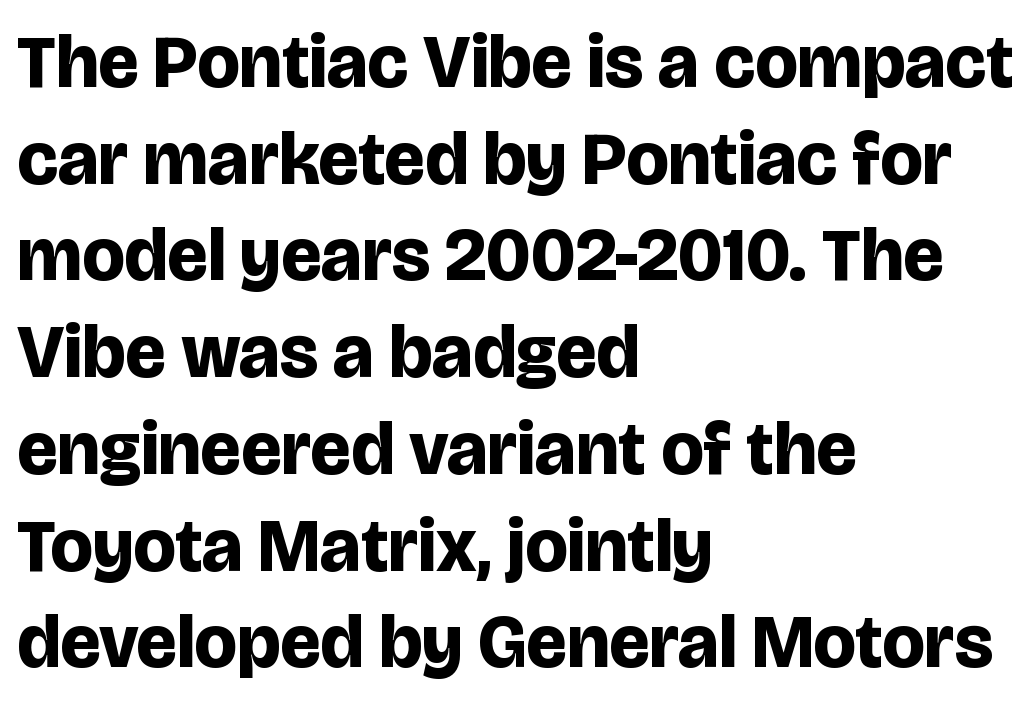
{"serif": "no", "italic": "no", "bold": "yes", "weight": "bold", "width": "normal", "stroke_contrast": "low", "x_height": "large", "monospaced": "no", "underline": "no", "align": "left", "line_spacing": "normal", "line_spacing_ratio": 1.29, "letter_spacing": "normal", "letter_spacing_em": 0.0, "glyph_px": 75}
